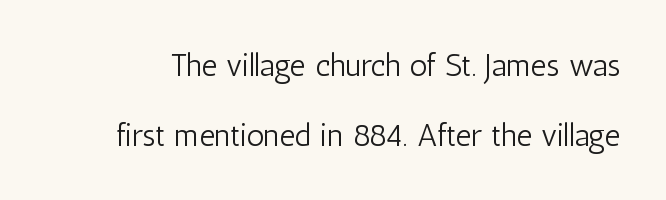
{"serif": "no", "italic": "no", "bold": "no", "weight": "light", "width": "condensed", "stroke_contrast": "low", "x_height": "medium", "monospaced": "no", "underline": "no", "line_spacing": "loose", "line_spacing_ratio": 2.25, "letter_spacing": "normal", "letter_spacing_em": 0.0, "glyph_px": 31}
